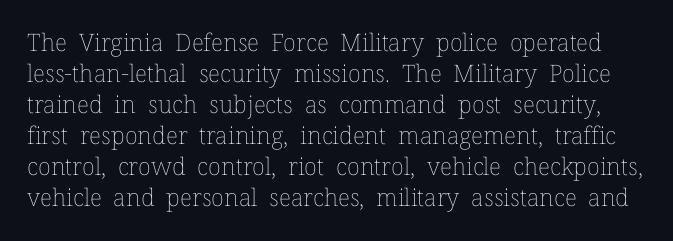
Q: Is the text bold? A: No.
Q: Is the text italic (slanted)? A: No, it is upright.
Q: Is the text underlined? A: No.
Q: Is the spacing between letters normal or unusually wide? A: Normal.
Q: Is the spacing between lines tight, normal or loose? A: Normal.
